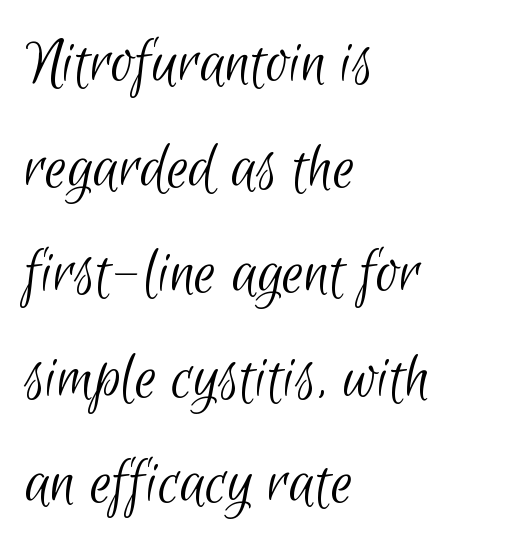
The image shows 69 px light, condensed sans-serif type; set left-aligned, normal line spacing (1.52x), normal letter spacing, not underlined; low stroke contrast and a small x-height.
